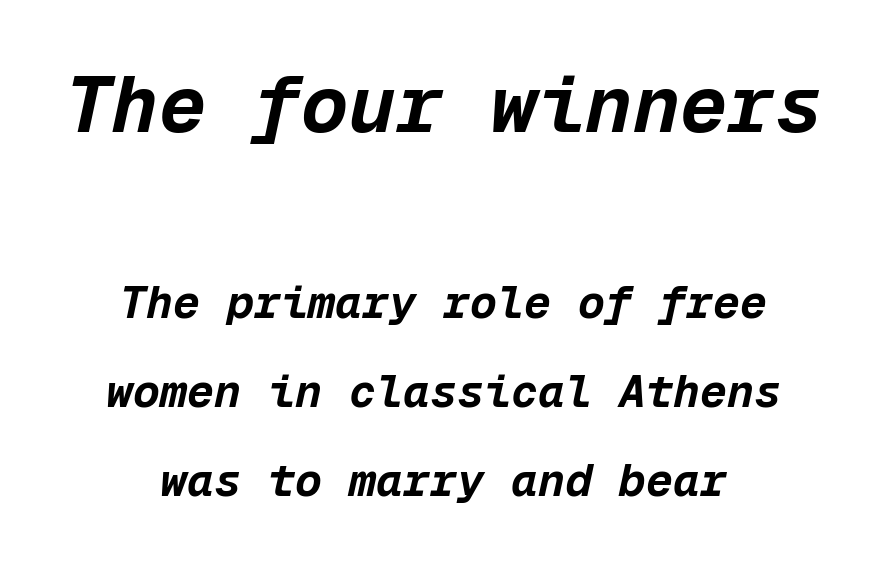
{"italic": "yes", "lean": "right", "slant_degrees": 12, "bold": "yes", "weight": "bold", "width": "normal", "stroke_contrast": "low", "x_height": "medium", "monospaced": "yes", "underline": "no", "align": "center", "line_spacing": "loose", "line_spacing_ratio": 1.98, "letter_spacing": "normal", "letter_spacing_em": 0.0, "larger_block": "first", "size_ratio": 1.76, "glyph_px": 79}
